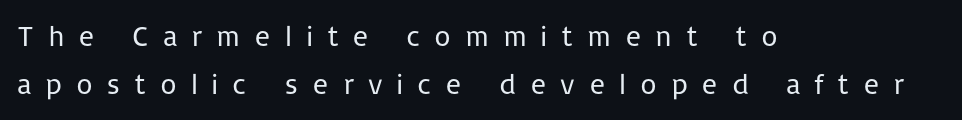
The image shows 29 px regular-weight sans-serif type, upright; set left-aligned, normal line spacing (1.67x), unusually wide letter spacing (+0.47 em), not underlined; low stroke contrast and a medium x-height.
